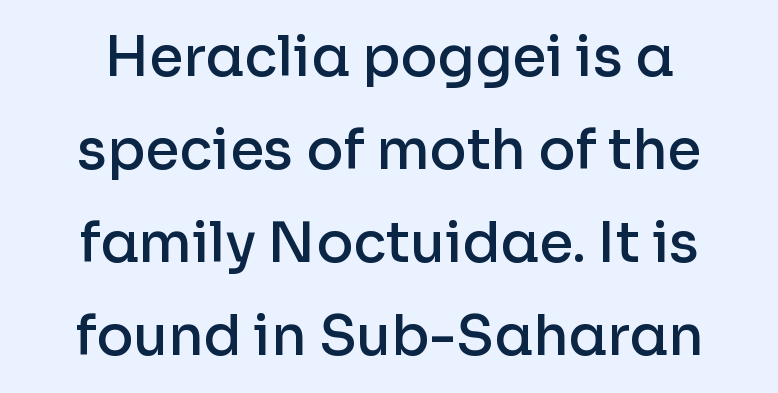
{"serif": "no", "italic": "no", "bold": "semi", "weight": "semibold", "width": "normal", "stroke_contrast": "low", "x_height": "medium", "monospaced": "no", "underline": "no", "align": "center", "line_spacing": "normal", "line_spacing_ratio": 1.69, "letter_spacing": "normal", "letter_spacing_em": 0.0, "glyph_px": 55}
